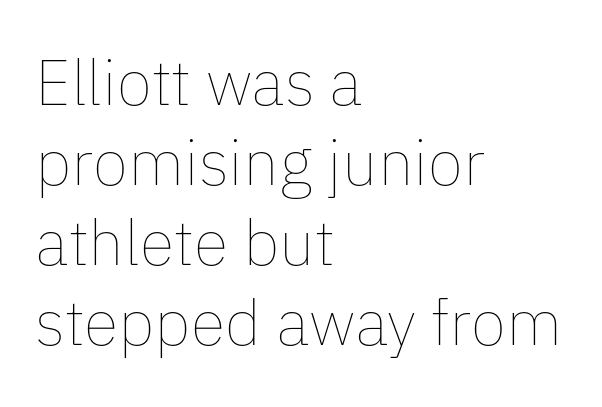
The image shows 64 px thin type, upright; set left-aligned, normal line spacing (1.25x), normal letter spacing, not underlined; low stroke contrast and a medium x-height.
